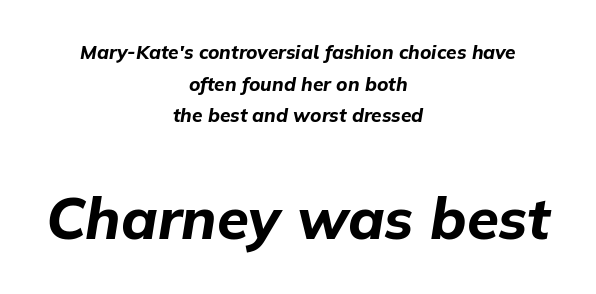
Q: Is the text bold? A: Yes.
Q: Is the text italic (slanted)? A: Yes, it leans right by about 9 degrees.
Q: Is the text underlined? A: No.
Q: How is the paragraph aligned? A: Centered.
Q: Is the spacing between letters normal or unusually wide? A: Normal.
Q: Is the spacing between lines tight, normal or loose? A: Normal.
Q: Which block of text is set in a larger size, the first (top) or the second (bottom)? A: The second (bottom) one.
Q: Width (condensed, normal, or wide)? A: Normal.
Q: Stroke contrast? A: Low.
Q: x-height? A: Medium.
Q: Monospaced? A: No.
